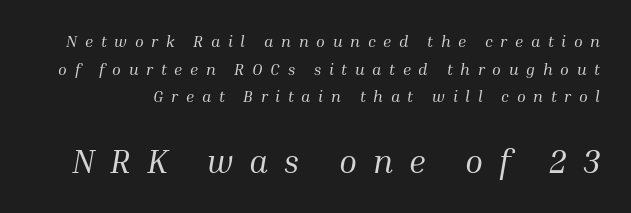
The tracking reads as deliberately expanded to a designer's eye. Is this a heavy cut? Hardly; it is regular or lighter. Scale increases going downward across the two blocks. Check where the strokes stop: tiny serifs finish them off.
